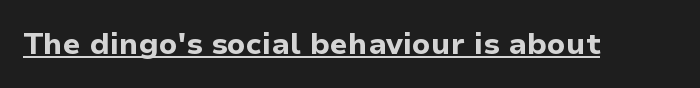
{"serif": "no", "italic": "no", "bold": "yes", "weight": "bold", "width": "normal", "stroke_contrast": "low", "x_height": "medium", "monospaced": "no", "underline": "yes", "letter_spacing": "normal", "letter_spacing_em": 0.0, "glyph_px": 30}
